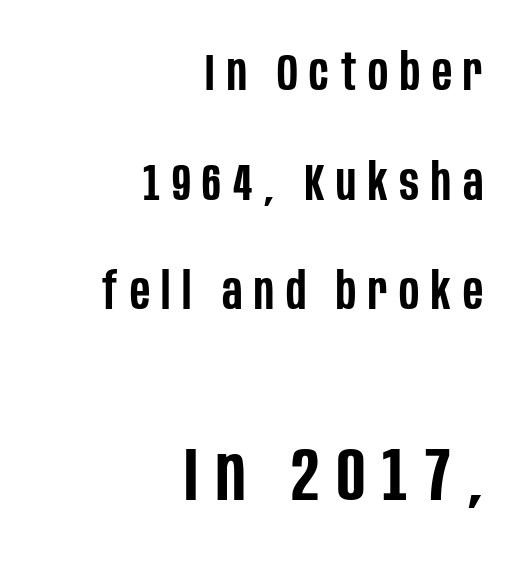
{"serif": "no", "italic": "no", "bold": "semi", "weight": "semibold", "width": "condensed", "stroke_contrast": "low", "x_height": "large", "monospaced": "no", "underline": "no", "align": "right", "line_spacing": "loose", "line_spacing_ratio": 2.15, "letter_spacing": "wide", "letter_spacing_em": 0.23, "larger_block": "second", "size_ratio": 1.49, "glyph_px": 76}
